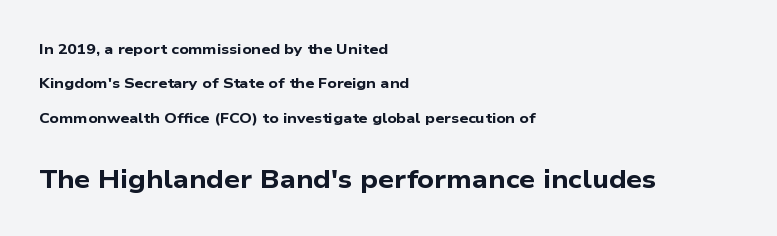
{"bold": "yes", "underline": "no", "align": "left", "line_spacing": "loose", "line_spacing_ratio": 2.45, "letter_spacing": "normal", "letter_spacing_em": 0.0, "larger_block": "second", "size_ratio": 1.79, "glyph_px": 25}
